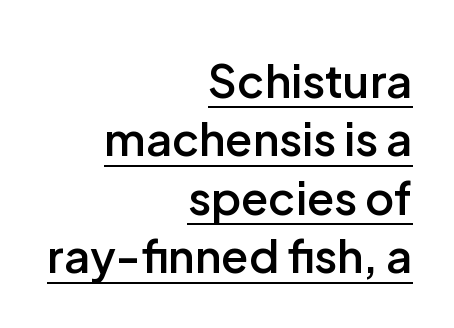
A typesetter would call this leading conventional body-copy spacing. The rendering uses a semibold face; strokes are thickened but not to full bold. Leftover space on each line is placed entirely before the opening word. Observe the ordinary spacing: letters are neighbours, not strangers. The rendered words wear a rule along their underside.
